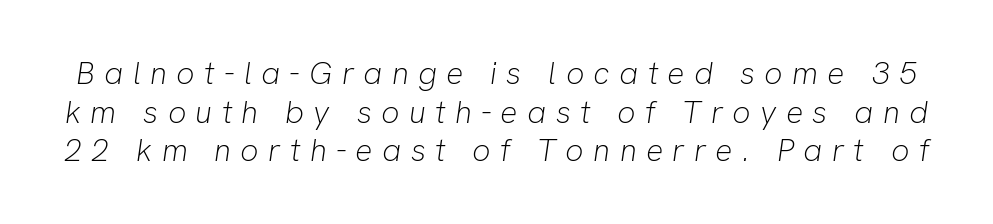
The image shows 32 px light type, italic (leaning right); set line spacing 1.21x, unusually wide letter spacing (+0.29 em), not underlined; low stroke contrast and a medium x-height.
